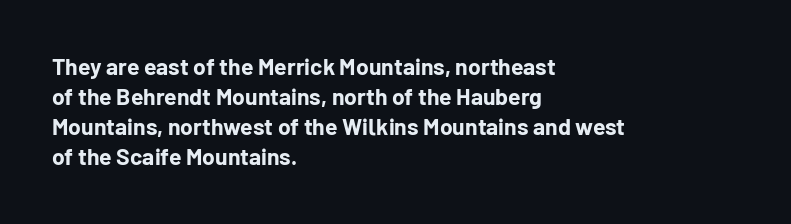
The image shows 23 px bold type, upright; set left-aligned, normal line spacing (1.3x), normal letter spacing, not underlined.
